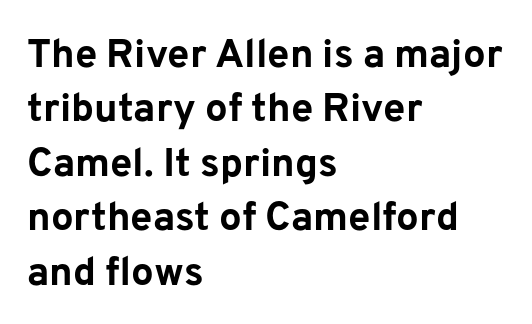
The image shows 40 px bold sans-serif type, upright; set left-aligned, normal line spacing (1.36x), normal letter spacing, not underlined; low stroke contrast and a medium x-height.
